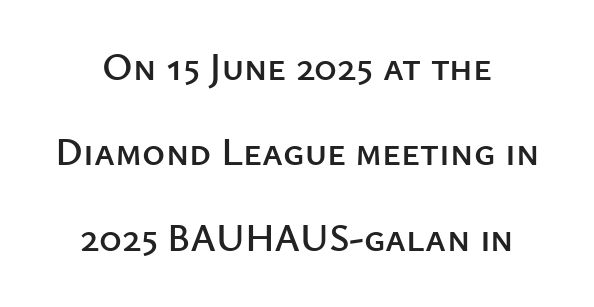
{"serif": "no", "italic": "no", "width": "normal", "stroke_contrast": "low", "x_height": "medium", "monospaced": "no", "underline": "no", "line_spacing": "loose", "line_spacing_ratio": 2.19, "letter_spacing": "normal", "letter_spacing_em": 0.0, "glyph_px": 39}
